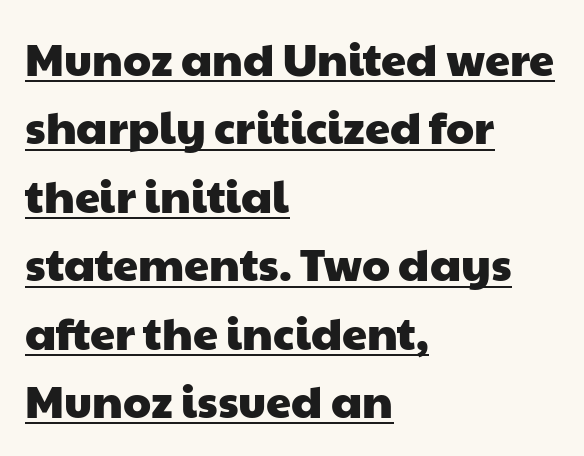
{"serif": "no", "width": "wide", "stroke_contrast": "low", "x_height": "medium", "monospaced": "no", "underline": "yes", "align": "left", "line_spacing": "normal", "line_spacing_ratio": 1.52, "letter_spacing": "normal", "letter_spacing_em": 0.0, "glyph_px": 45}
